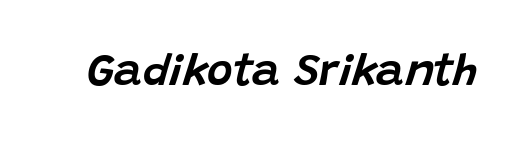
Glance below the letters and you will spot only blank space. This sample uses plain, unmodified letter spacing. If you drew a line through each stem, it would be angled. This sample has the flowing, uneven cadence of proportional lettering.
